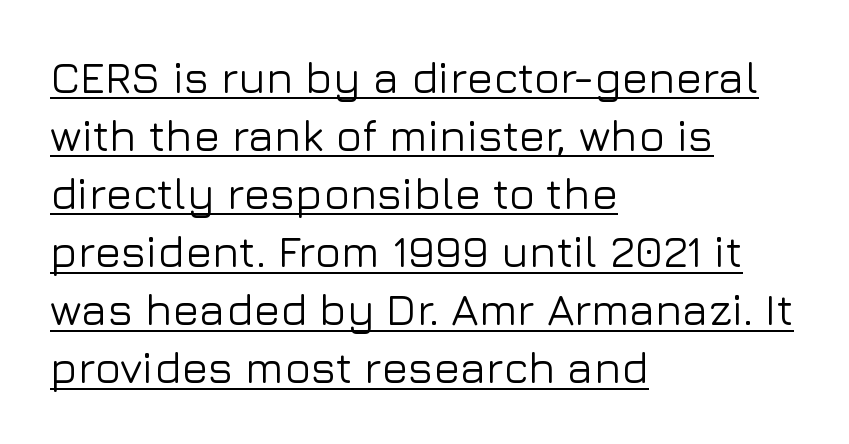
The image shows 44 px sans-serif type, upright; set left-aligned, normal line spacing (1.32x), normal letter spacing, underlined; low stroke contrast and a medium x-height.
